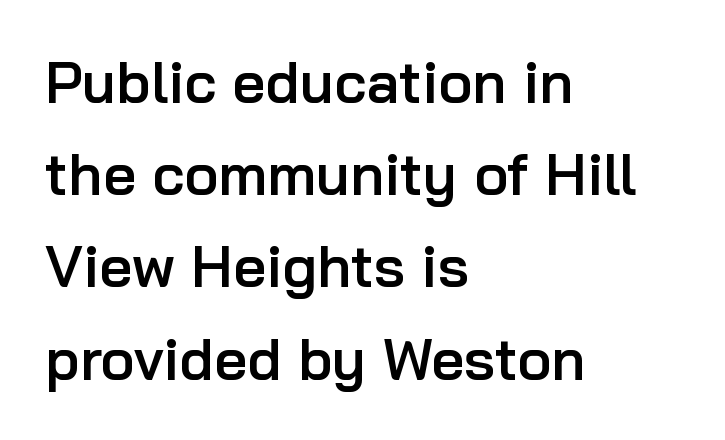
Which margin do the lines hug? The left one — the right edge is uneven. This sample has the flowing, uneven cadence of proportional lettering. Has an underline been added? It has not. This is the regular roman posture of the typeface. This rendering employs a face without finishing strokes, i.e., a sans-serif.
